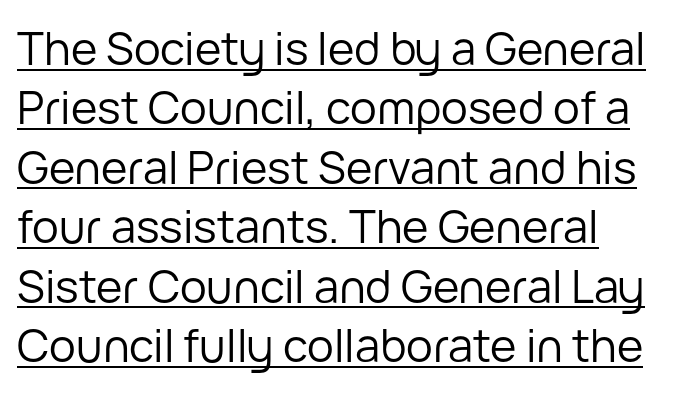
The image shows 45 px regular-weight sans-serif type, upright; set left-aligned, normal line spacing (1.32x), normal letter spacing, underlined; low stroke contrast and a medium x-height.
